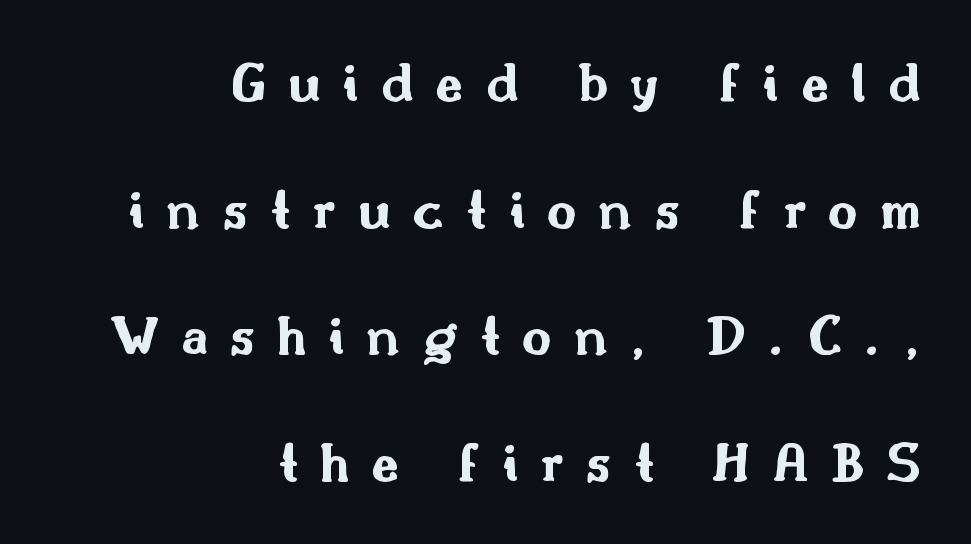
Q: Is the text bold? A: Yes.
Q: Is the text italic (slanted)? A: No, it is upright.
Q: Is the typeface a serif or a sans-serif typeface? A: Sans-serif.
Q: Is the text underlined? A: No.
Q: How is the paragraph aligned? A: Right-aligned.
Q: Is the spacing between letters normal or unusually wide? A: Unusually wide.
Q: Is the spacing between lines tight, normal or loose? A: Loose.
Q: Width (condensed, normal, or wide)? A: Wide.
Q: Stroke contrast? A: Medium.
Q: x-height? A: Small.
Q: Monospaced? A: No.
